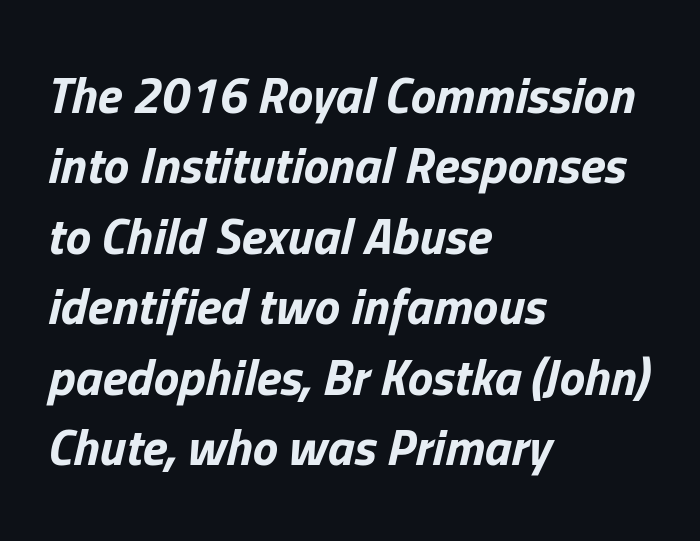
Q: Is the text bold? A: Yes.
Q: Is the text italic (slanted)? A: Yes, it leans right by about 13 degrees.
Q: Is the text underlined? A: No.
Q: How is the paragraph aligned? A: Left-aligned.
Q: Is the spacing between letters normal or unusually wide? A: Normal.
Q: Is the spacing between lines tight, normal or loose? A: Normal.
Q: Width (condensed, normal, or wide)? A: Normal.
Q: Stroke contrast? A: Low.
Q: x-height? A: Medium.
Q: Monospaced? A: No.
